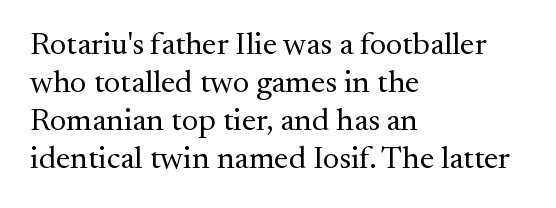
The passage shown is not bold in any degree. Designer's note — italics off, roman on. Line starts are locked; line ends wander. Here the glyphs are tracked normally, forming tight word shapes. Here the designer chose a conventional face with non-uniform glyph widths. Lines of text with bare space underneath.
